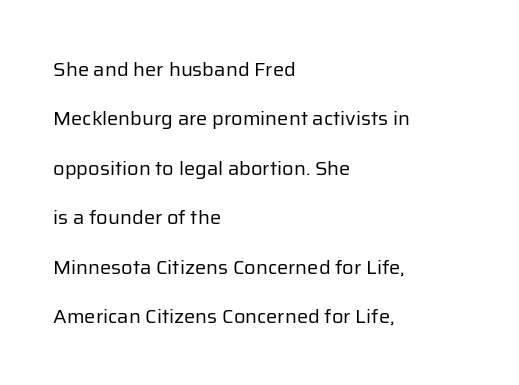
Is the block centered? No — it sits flush against the left margin. Vertically, the passage feels expansive, rows floating well apart. Beneath every word, the page is bare. The characters are drawn with everyday or finer stroke widths.
